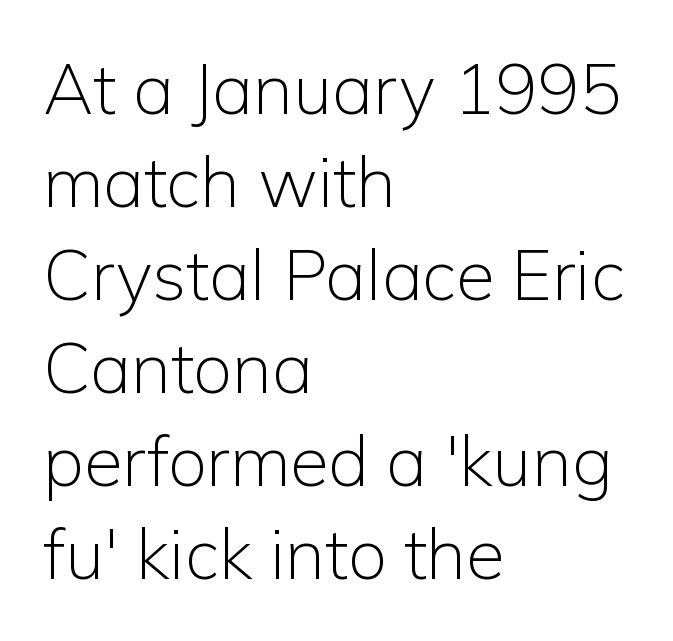
Q: Is the text bold? A: No.
Q: Is the text italic (slanted)? A: No, it is upright.
Q: Is the typeface a serif or a sans-serif typeface? A: Sans-serif.
Q: Is the text underlined? A: No.
Q: How is the paragraph aligned? A: Left-aligned.
Q: Is the spacing between letters normal or unusually wide? A: Normal.
Q: Is the spacing between lines tight, normal or loose? A: Normal.
Q: Width (condensed, normal, or wide)? A: Normal.
Q: Stroke contrast? A: Low.
Q: x-height? A: Medium.
Q: Monospaced? A: No.
